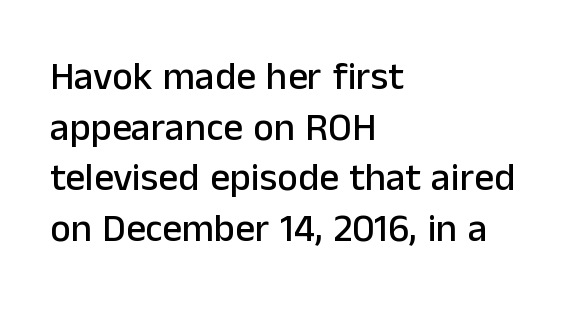
{"serif": "no", "italic": "no", "width": "normal", "stroke_contrast": "low", "x_height": "medium", "monospaced": "no", "underline": "no", "align": "left", "line_spacing": "normal", "line_spacing_ratio": 1.3, "letter_spacing": "normal", "letter_spacing_em": 0.0, "glyph_px": 39}
